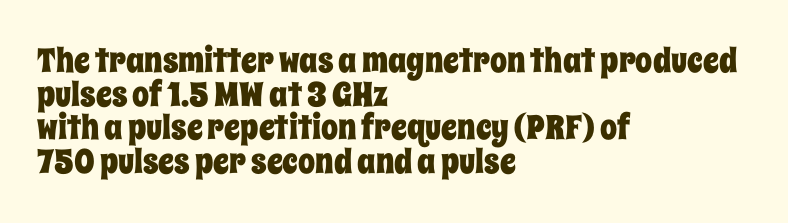
Q: Is the text italic (slanted)? A: No, it is upright.
Q: Is the text underlined? A: No.
Q: How is the paragraph aligned? A: Left-aligned.
Q: Is the spacing between letters normal or unusually wide? A: Normal.
Q: Is the spacing between lines tight, normal or loose? A: Tight.
Q: Width (condensed, normal, or wide)? A: Condensed.
Q: Stroke contrast? A: Low.
Q: x-height? A: Large.
Q: Monospaced? A: No.
